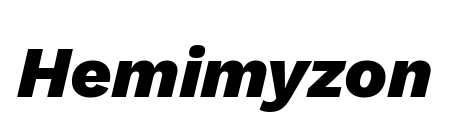
Q: Is the text bold? A: Yes.
Q: Is the text italic (slanted)? A: Yes, it leans right by about 13 degrees.
Q: Is the text underlined? A: No.
Q: Is the spacing between letters normal or unusually wide? A: Normal.
Q: Width (condensed, normal, or wide)? A: Normal.
Q: Stroke contrast? A: Low.
Q: x-height? A: Medium.
Q: Monospaced? A: No.
